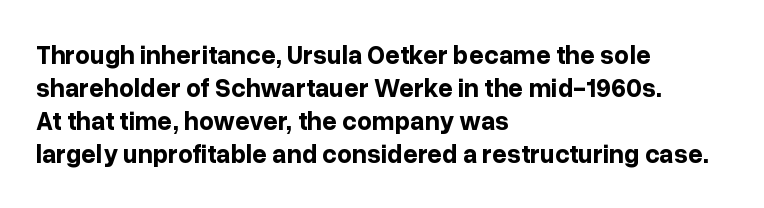
The leading is moderate, giving the passage an even texture. A dark, heavy texture on the line: the type is bold. Descenders hang freely into open space. Letter spacing: default. Notice how the passage keeps a crisp vertical edge on the left only. This is roman type, the default non-slanted kind.
